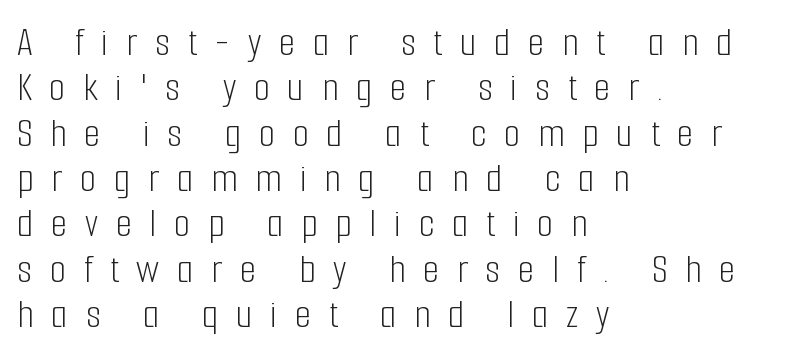
Q: Is the text bold? A: No.
Q: Is the text italic (slanted)? A: No, it is upright.
Q: Is the typeface a serif or a sans-serif typeface? A: Sans-serif.
Q: Is the text underlined? A: No.
Q: How is the paragraph aligned? A: Left-aligned.
Q: Is the spacing between letters normal or unusually wide? A: Unusually wide.
Q: Is the spacing between lines tight, normal or loose? A: Tight.
Q: Width (condensed, normal, or wide)? A: Condensed.
Q: Stroke contrast? A: Low.
Q: x-height? A: Medium.
Q: Monospaced? A: No.
